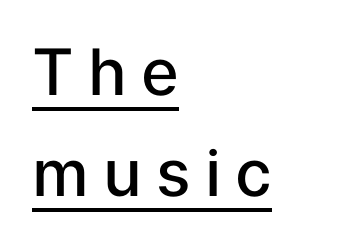
The passage shown is typeset with a sans-serif family. Normally led — the rows are evenly, conventionally spaced. Tall strokes in this sample are plumb rather than angled. The passage is arranged the way most books set body copy — flush left.
